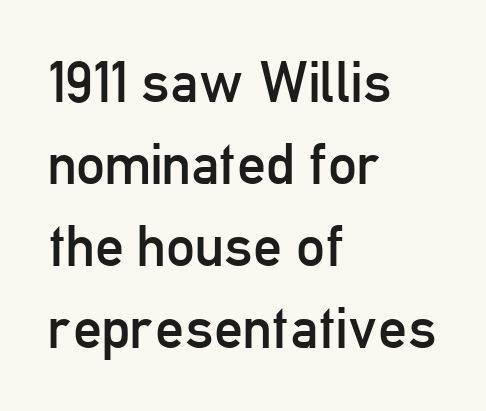
{"serif": "no", "italic": "no", "bold": "no", "weight": "regular", "width": "condensed", "stroke_contrast": "low", "x_height": "medium", "monospaced": "no", "underline": "no", "align": "left", "line_spacing": "normal", "line_spacing_ratio": 1.44, "letter_spacing": "normal", "letter_spacing_em": 0.0, "glyph_px": 57}
